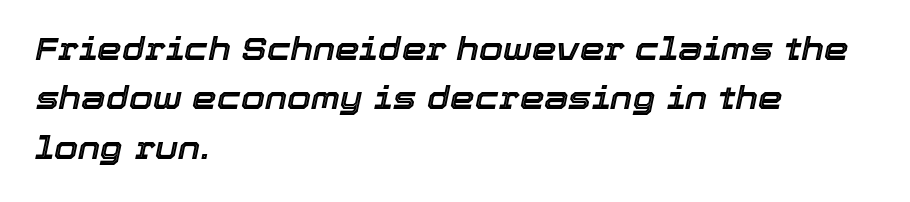
Line beginnings align vertically; line endings do not. Proportional: the letters do not fall into vertical columns. A normal amount of white space separates one row of letters from the next. Is the letter spacing exaggerated? No — it looks like the ordinary default. A clean baseline with only descenders dipping below it.
